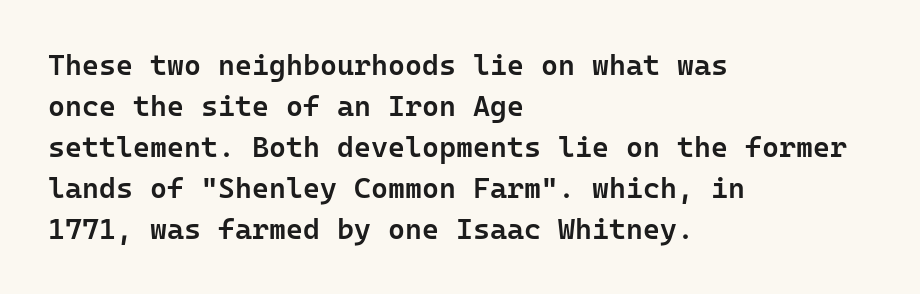
{"serif": "no", "italic": "no", "bold": "semi", "weight": "semibold", "width": "normal", "stroke_contrast": "low", "x_height": "medium", "monospaced": "yes", "underline": "no", "align": "left", "line_spacing": "normal", "line_spacing_ratio": 1.41, "letter_spacing": "normal", "letter_spacing_em": 0.0, "glyph_px": 29}
